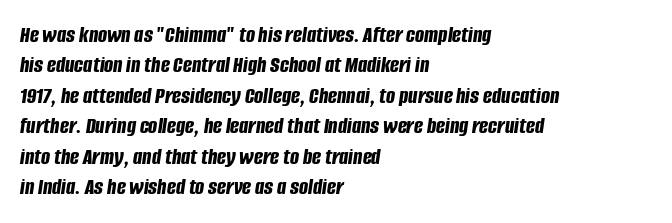
The image shows 24 px bold type, italic (leaning right); set left-aligned, normal line spacing (1.27x), normal letter spacing, not underlined.
